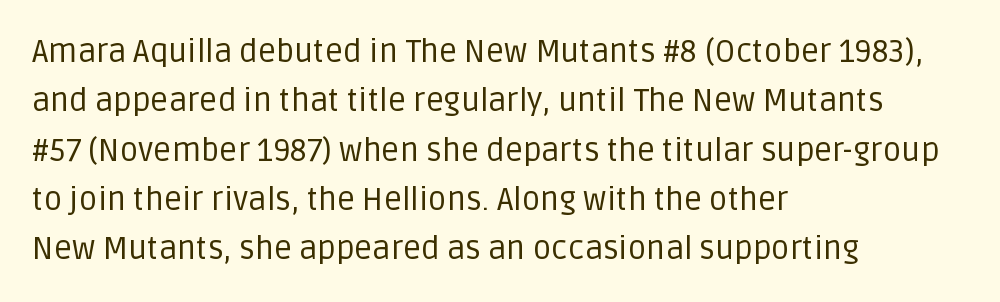
The image shows 32 px regular-weight sans-serif type, upright; set left-aligned, normal line spacing (1.54x), normal letter spacing, not underlined; low stroke contrast and a large x-height.
